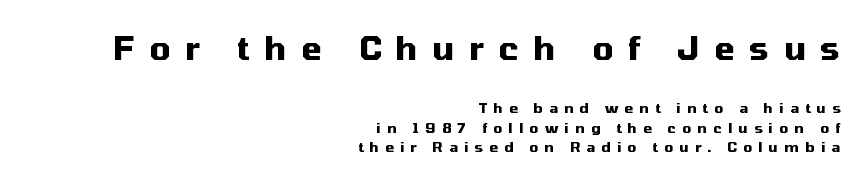
The letters advance in unequal steps, a hallmark of proportional type. The rendering inserts visible extra space after every character. The passage shown is typeset with a sans-serif family. The initial chunk of copy outweighs the following chunk in type size. The font is running at its bold setting.
